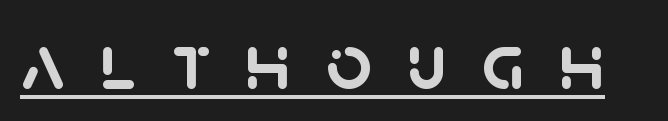
These lines are rendered in a variable-pitch font. Each glyph is drawn with heavy, bold strokes. Look at the bottom of the vertical strokes: they stop flat, with no serifs. You could only call the tracking loose — the letters float apart.
